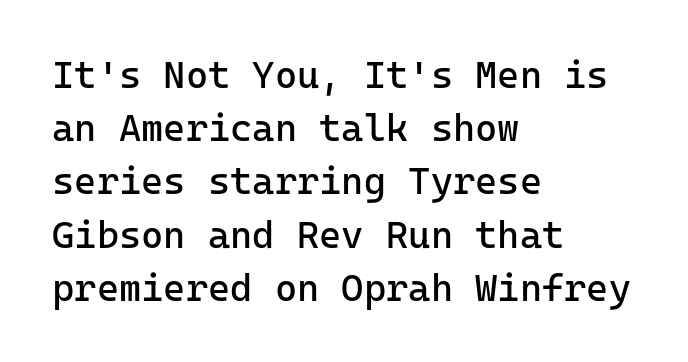
{"serif": "no", "italic": "no", "bold": "no", "weight": "regular", "width": "normal", "stroke_contrast": "low", "x_height": "medium", "underline": "no", "align": "left", "line_spacing": "normal", "line_spacing_ratio": 1.4, "letter_spacing": "normal", "letter_spacing_em": 0.0, "glyph_px": 38}
